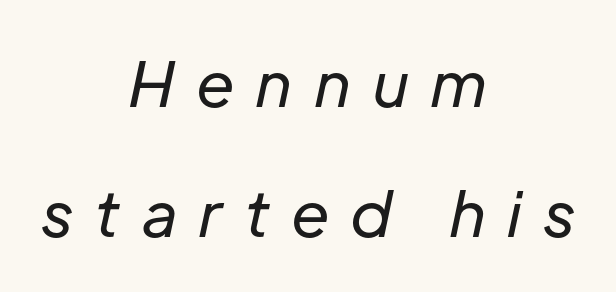
{"italic": "yes", "lean": "right", "slant_degrees": 12, "bold": "no", "weight": "regular", "width": "normal", "stroke_contrast": "low", "x_height": "medium", "monospaced": "no", "underline": "no", "align": "center", "line_spacing": "loose", "line_spacing_ratio": 2.09, "letter_spacing": "wide", "letter_spacing_em": 0.34, "glyph_px": 62}
